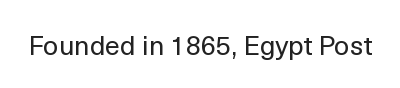
Q: Is the text bold? A: No.
Q: Is the text italic (slanted)? A: No, it is upright.
Q: Is the text underlined? A: No.
Q: Is the spacing between letters normal or unusually wide? A: Normal.
